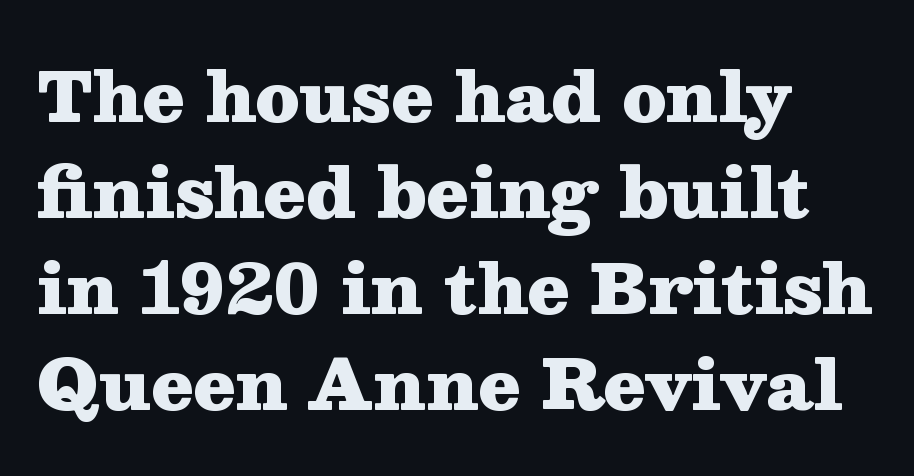
{"serif": "yes", "italic": "no", "bold": "yes", "weight": "heavy", "width": "wide", "stroke_contrast": "medium", "x_height": "medium", "monospaced": "no", "underline": "no", "line_spacing": "normal", "line_spacing_ratio": 1.41, "letter_spacing": "normal", "letter_spacing_em": 0.0, "glyph_px": 68}
